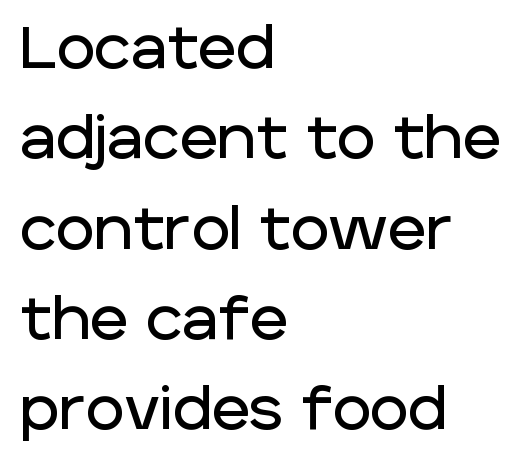
Q: Is the text italic (slanted)? A: No, it is upright.
Q: Is the typeface a serif or a sans-serif typeface? A: Sans-serif.
Q: Is the text underlined? A: No.
Q: How is the paragraph aligned? A: Left-aligned.
Q: Is the spacing between letters normal or unusually wide? A: Normal.
Q: Is the spacing between lines tight, normal or loose? A: Normal.
Q: Width (condensed, normal, or wide)? A: Normal.
Q: Stroke contrast? A: Low.
Q: x-height? A: Large.
Q: Monospaced? A: No.
